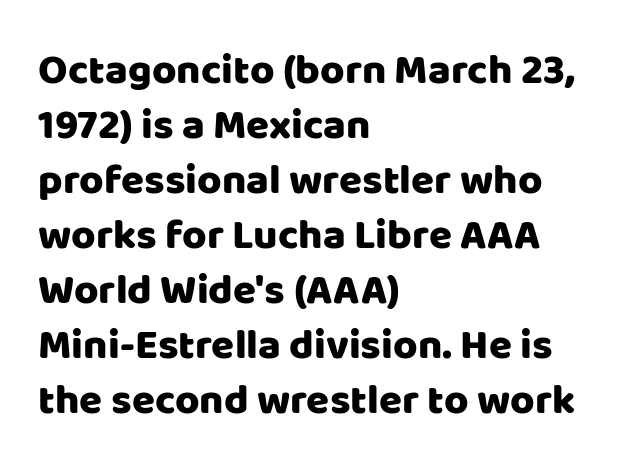
Q: Is the text italic (slanted)? A: No, it is upright.
Q: Is the typeface a serif or a sans-serif typeface? A: Sans-serif.
Q: Is the text underlined? A: No.
Q: How is the paragraph aligned? A: Left-aligned.
Q: Is the spacing between letters normal or unusually wide? A: Normal.
Q: Is the spacing between lines tight, normal or loose? A: Normal.
Q: Width (condensed, normal, or wide)? A: Normal.
Q: Stroke contrast? A: Low.
Q: x-height? A: Large.
Q: Monospaced? A: No.
